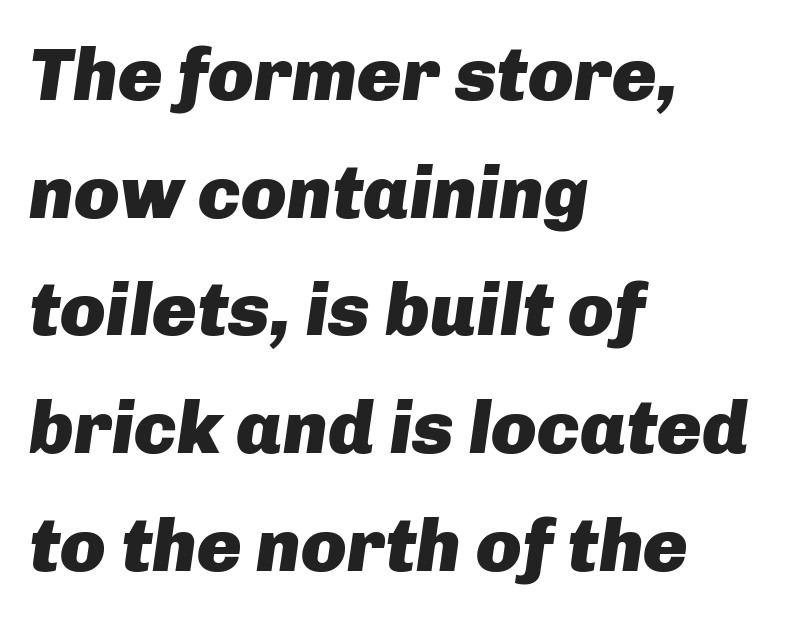
The setting favours the left margin, as ordinary paragraphs usually do. Compared with typical paragraphs, the rows here are spaced about the same. Proportional: the letters do not fall into vertical columns. These lines keep a tight, regular rhythm from letter to letter. The space beneath each line is pristine and unruled.
